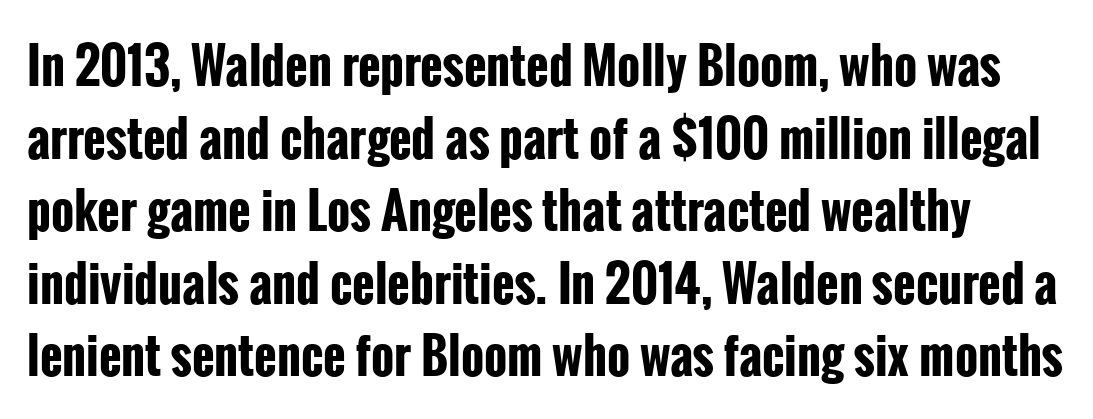
The designer went with a sans here, leaving each stem footless. The face used here has the dense, thick strokes of a bold. Underline: absent. Spacing verdict: proportional, widths tailored to each character. Words appear dense and cohesive because spacing is normal. Designer's note — italics off, roman on.
